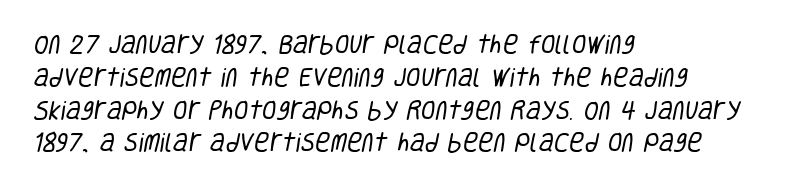
Quick note: underline off. Spacing between characters is what you'd get straight out of the box. Casual observation: everything's shoved over to the left. What's the leading like? Ordinary, nothing unusual. Stroke mass is kept to a normal reading level or below.
